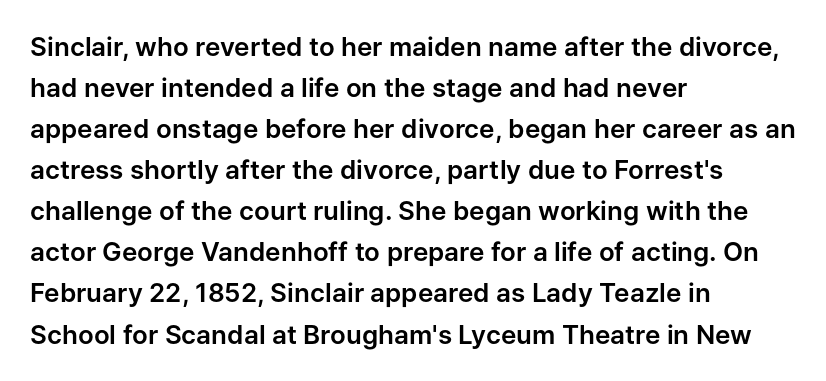
Descenders hang freely into open space. The font's upright variant was chosen for this text. Alignment: flush left. Leading: standard. The letterforms sit shoulder to shoulder at normal distance.
